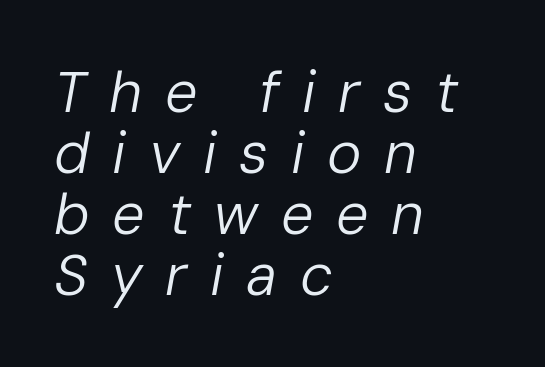
Q: Is the text bold? A: No.
Q: Is the text italic (slanted)? A: Yes, it leans right by about 10 degrees.
Q: Is the text underlined? A: No.
Q: How is the paragraph aligned? A: Left-aligned.
Q: Is the spacing between letters normal or unusually wide? A: Unusually wide.
Q: Is the spacing between lines tight, normal or loose? A: Tight.
Q: Width (condensed, normal, or wide)? A: Normal.
Q: Stroke contrast? A: Low.
Q: x-height? A: Medium.
Q: Monospaced? A: No.
